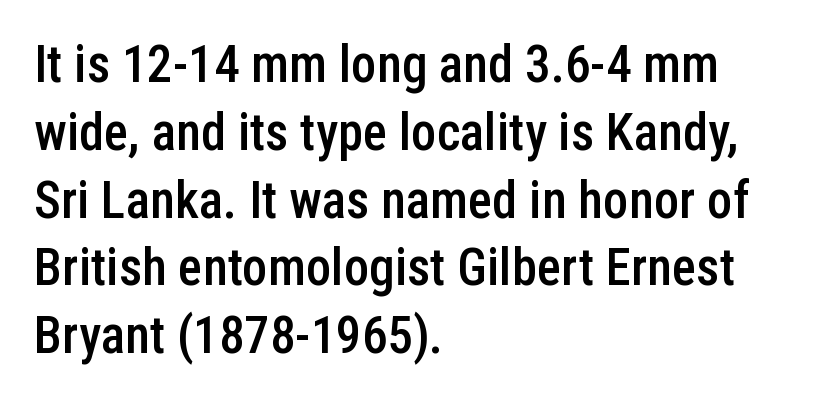
The image shows 51 px semibold, condensed sans-serif type, upright; set left-aligned, normal line spacing (1.33x), normal letter spacing, not underlined; low stroke contrast and a medium x-height.
